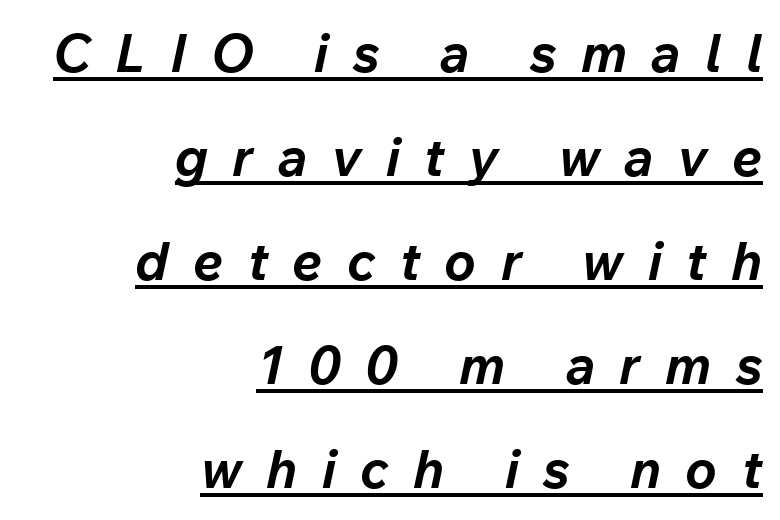
What's the leading like? Stretched, with rows far apart. The passage shown is underscored from start to finish. Do the characters align in a grid? No, the font is proportional. Strong, thick strokes mark this as bold type.
